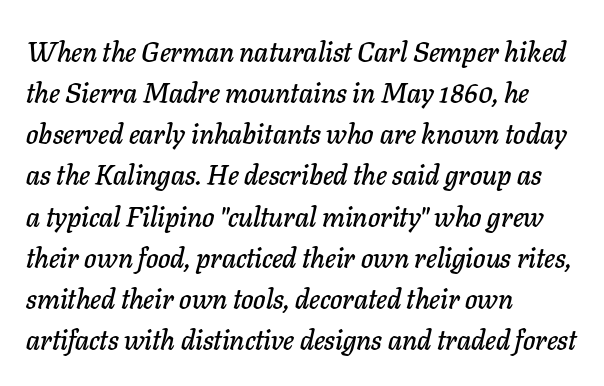
{"italic": "yes", "lean": "right", "slant_degrees": 11, "width": "normal", "stroke_contrast": "low", "x_height": "medium", "monospaced": "no", "underline": "no", "align": "left", "line_spacing": "normal", "line_spacing_ratio": 1.47, "letter_spacing": "normal", "letter_spacing_em": 0.0, "glyph_px": 28}
